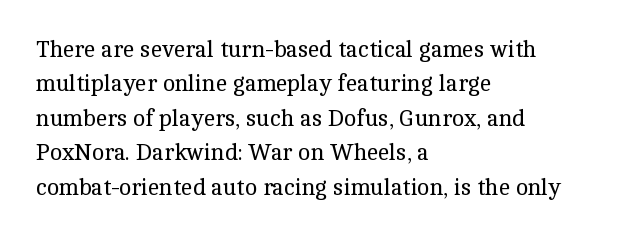
{"italic": "no", "bold": "no", "underline": "no", "align": "left", "line_spacing": "normal", "line_spacing_ratio": 1.5, "letter_spacing": "normal", "letter_spacing_em": 0.0, "glyph_px": 23}
